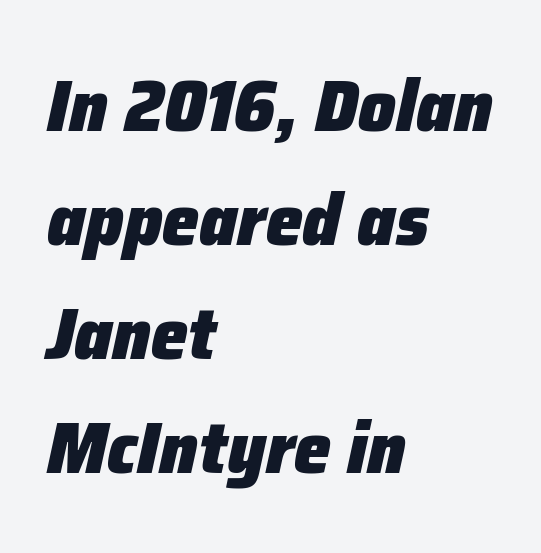
The image shows 74 px heavy type, italic (leaning right); set left-aligned, normal line spacing (1.54x), normal letter spacing, not underlined; low stroke contrast and a medium x-height.
